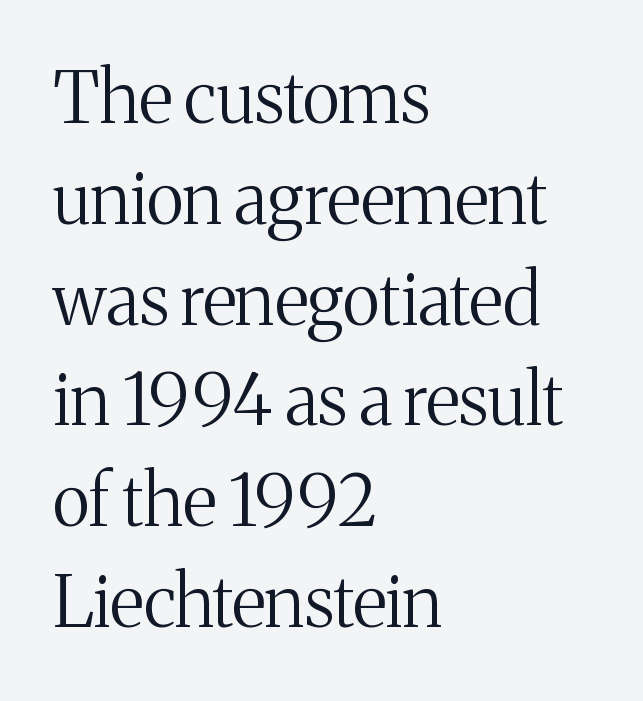
The image shows 71 px regular-weight serif type, upright; set left-aligned, normal line spacing (1.42x), normal letter spacing, not underlined; medium stroke contrast and a medium x-height.
